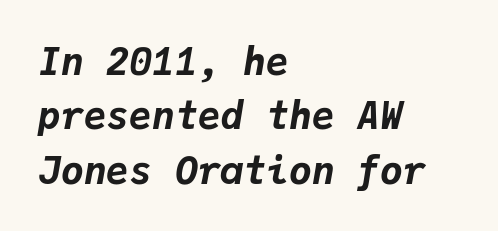
The image shows 38 px bold type, italic (leaning right), monospaced; set left-aligned, normal line spacing (1.43x), normal letter spacing, not underlined; low stroke contrast and a medium x-height.
